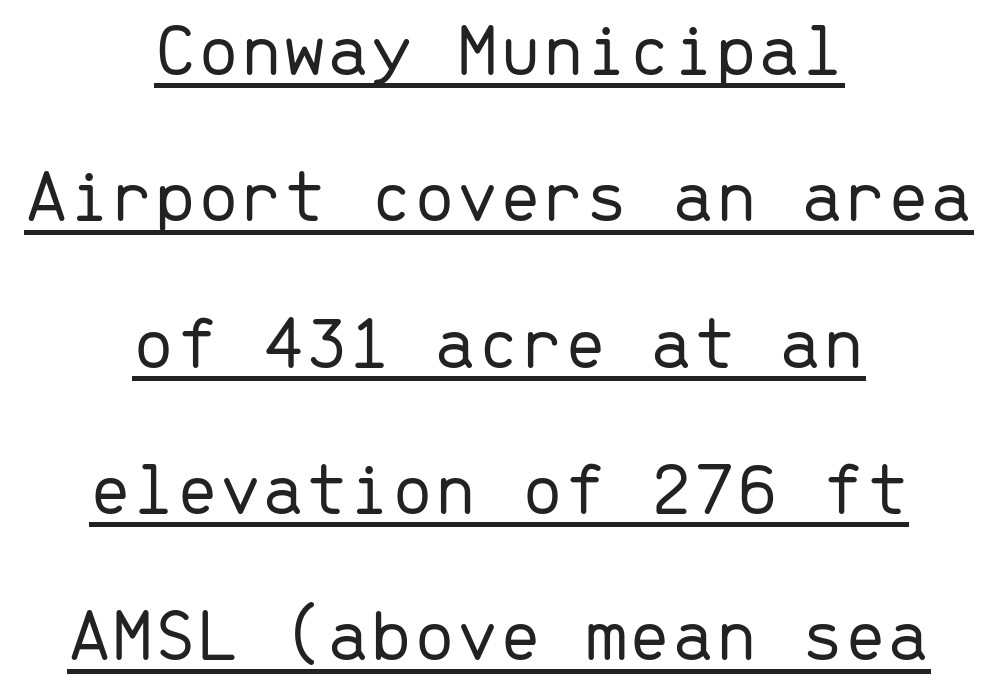
{"serif": "no", "italic": "no", "bold": "no", "weight": "light", "width": "normal", "stroke_contrast": "low", "x_height": "medium", "monospaced": "yes", "underline": "yes", "align": "center", "line_spacing": "loose", "line_spacing_ratio": 1.9, "letter_spacing": "normal", "letter_spacing_em": 0.0, "glyph_px": 77}
